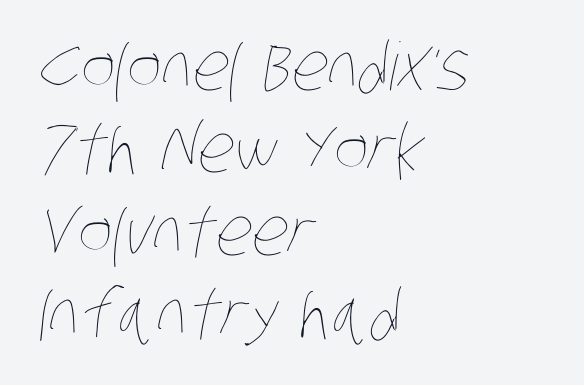
{"bold": "no", "weight": "thin", "width": "condensed", "stroke_contrast": "low", "x_height": "large", "monospaced": "no", "underline": "no", "align": "left", "line_spacing": "normal", "line_spacing_ratio": 1.25, "letter_spacing": "normal", "letter_spacing_em": 0.0, "glyph_px": 66}
